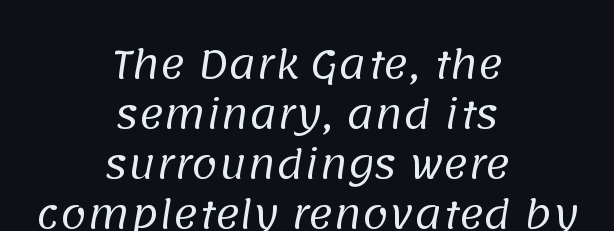
These lines sit exactly where default settings would place them. Each word holds together tightly as a unit, with standard inter-letter gaps. The foot of each line stays bare and open. Here the designer chose a conventional face with non-uniform glyph widths.
